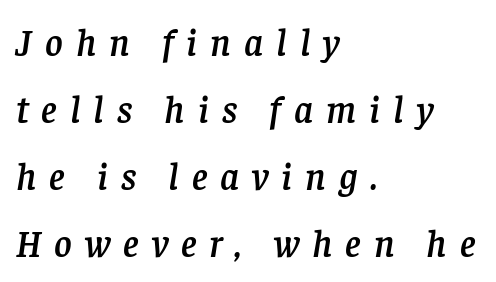
Beneath every word, the page is bare. The passage shown is typed in a proportional face where columns would drift. Look at the bottom of the vertical strokes: they flare into serifs here. Italic: yes, the glyphs are oblique. Compared with typical body copy, the letter spacing here is much looser. A student would call this left alignment; a typographer would say flush left, rag right.
